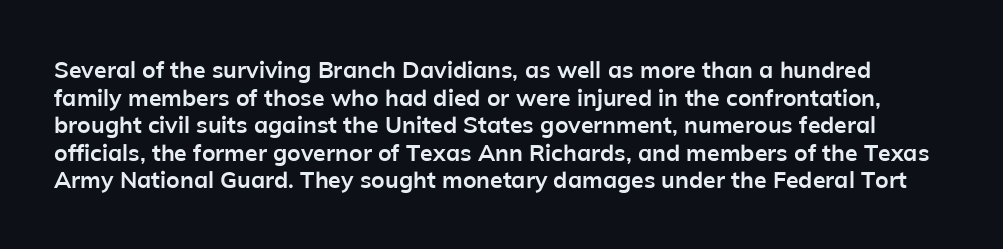
The passage shown is not underscored anywhere. As a designer I'd log this as weight 700, bold. These lines were composed using upright roman letters. The type is set solid horizontally, with unmodified tracking.
